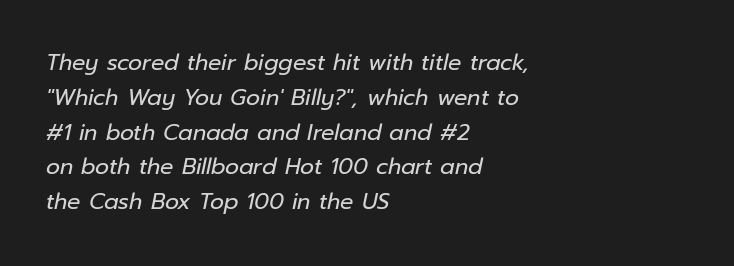
Italic? Definitely — the glyphs are oblique. Summary of weight: not heavy and not bold. Any mark beneath the type? The region is blank. Short and long lines alike share a common starting point at left.
